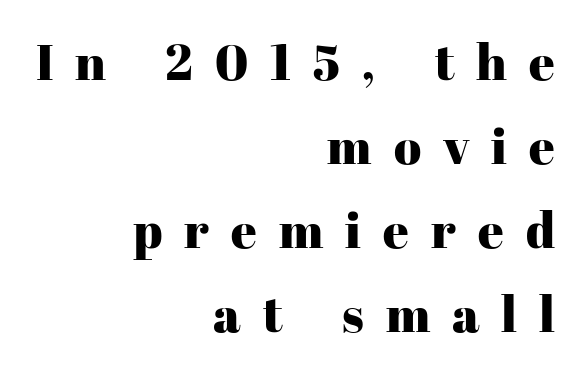
Note: serifs present on the glyphs. Interline gaps are of average width in this sample. Italic: no, the glyphs are upright roman. Descenders hang freely into open space.
